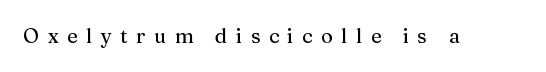
Letters rest on an invisible, unmarked baseline. Caption: expanded tracking, letters set apart. Do the letters lean? They stand straight.
